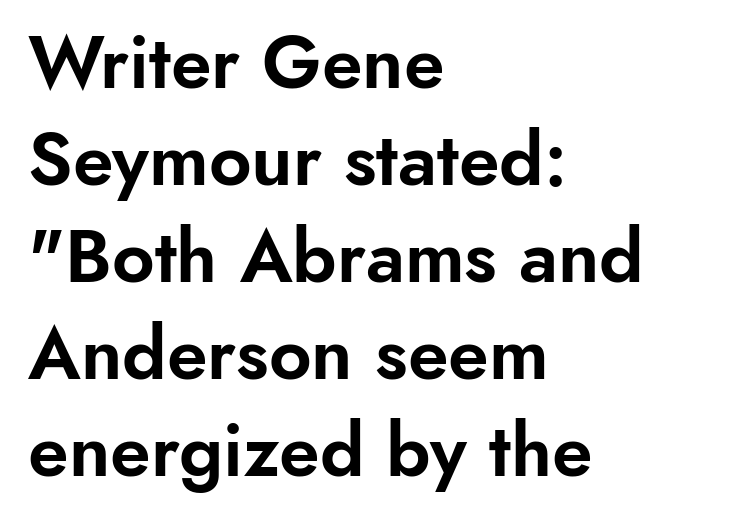
Q: Is the text italic (slanted)? A: No, it is upright.
Q: Is the typeface a serif or a sans-serif typeface? A: Sans-serif.
Q: Is the text underlined? A: No.
Q: How is the paragraph aligned? A: Left-aligned.
Q: Is the spacing between letters normal or unusually wide? A: Normal.
Q: Is the spacing between lines tight, normal or loose? A: Normal.
Q: Width (condensed, normal, or wide)? A: Normal.
Q: Stroke contrast? A: Low.
Q: x-height? A: Small.
Q: Monospaced? A: No.
